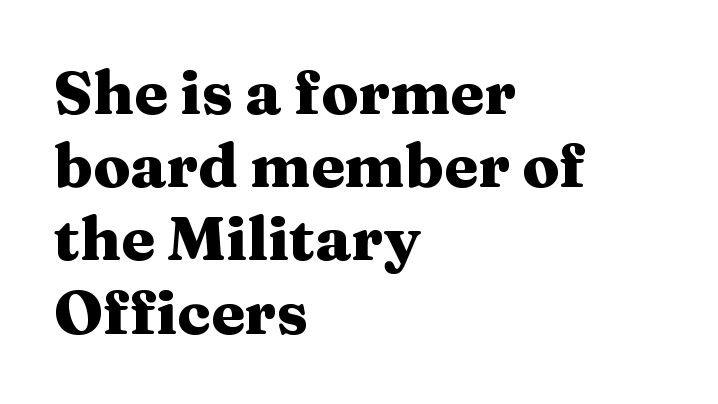
{"serif": "yes", "italic": "no", "bold": "yes", "weight": "heavy", "width": "wide", "stroke_contrast": "medium", "x_height": "medium", "monospaced": "no", "underline": "no", "align": "left", "line_spacing_ratio": 1.2, "letter_spacing": "normal", "letter_spacing_em": 0.0, "glyph_px": 61}
